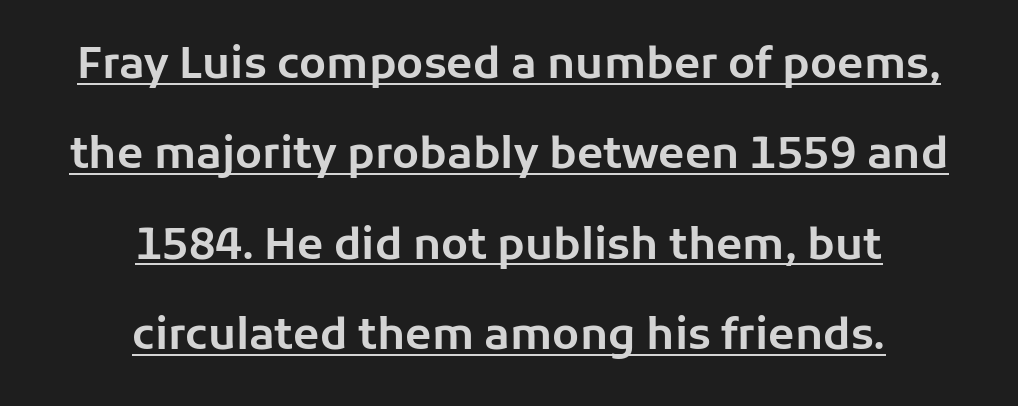
Q: Is the text italic (slanted)? A: No, it is upright.
Q: Is the typeface a serif or a sans-serif typeface? A: Sans-serif.
Q: Is the text underlined? A: Yes.
Q: How is the paragraph aligned? A: Centered.
Q: Is the spacing between letters normal or unusually wide? A: Normal.
Q: Is the spacing between lines tight, normal or loose? A: Loose.
Q: Width (condensed, normal, or wide)? A: Normal.
Q: Stroke contrast? A: Low.
Q: x-height? A: Medium.
Q: Monospaced? A: No.
